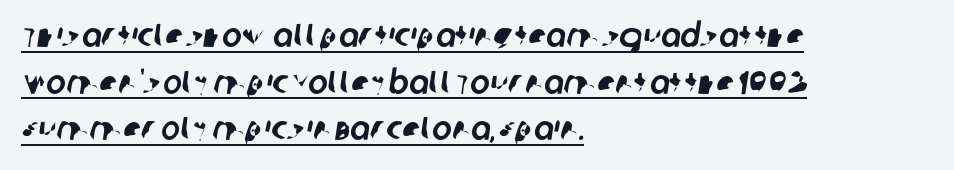
The rendering keeps characters at their native spacing. You could not count columns in this text — the font is proportionally spaced. The ragged edge is on the right, which tells us the setting is flush left. Honestly, the underline is the first thing you notice here. Regarding serifs, this sample does without them. Vertically, the passage feels balanced, rows spaced as you'd expect.
